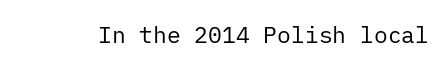
The image shows 23 px text type, upright; set normal letter spacing, not underlined.
